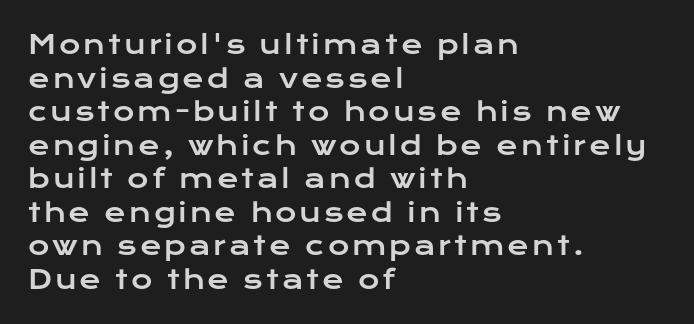
Q: Is the text italic (slanted)? A: No, it is upright.
Q: Is the text underlined? A: No.
Q: How is the paragraph aligned? A: Left-aligned.
Q: Is the spacing between lines tight, normal or loose? A: Normal.
